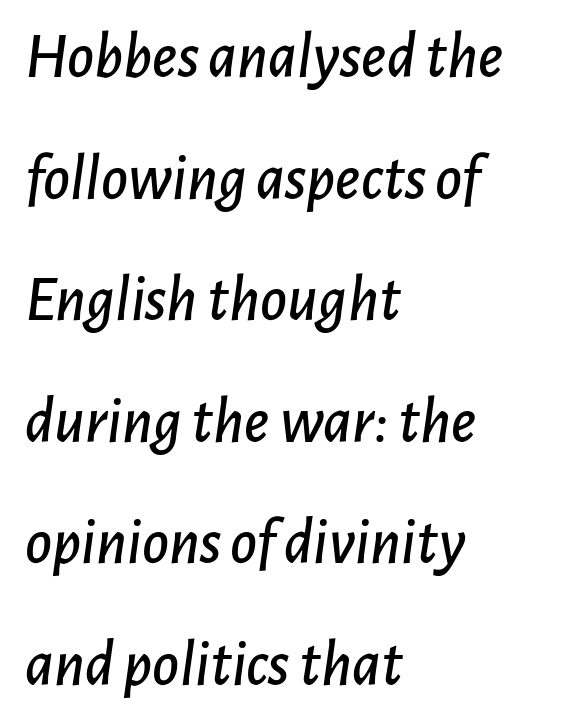
{"italic": "yes", "lean": "right", "slant_degrees": 7, "width": "normal", "stroke_contrast": "low", "x_height": "medium", "monospaced": "no", "underline": "no", "align": "left", "line_spacing_ratio": 1.87, "letter_spacing": "normal", "letter_spacing_em": 0.0, "glyph_px": 65}
